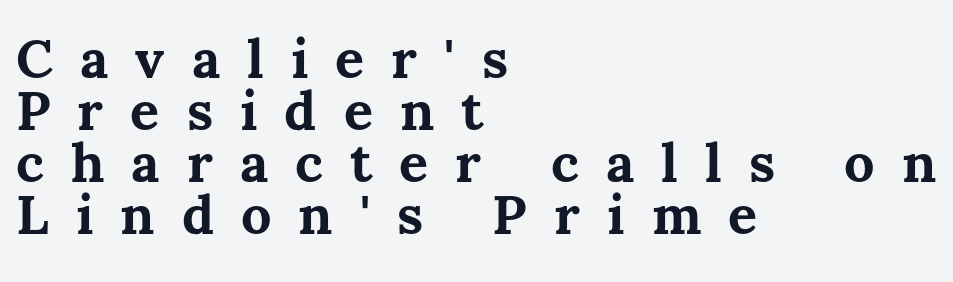
The image shows 54 px bold type, upright; set left-aligned, tight line spacing (0.96x), unusually wide letter spacing (+0.5 em), not underlined; medium stroke contrast and a medium x-height.
